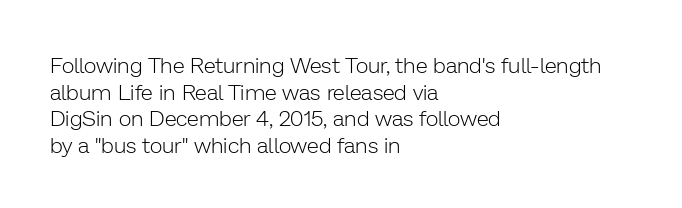
The image shows 22 px text type, upright; set left-aligned, line spacing 1.21x, normal letter spacing, not underlined.
